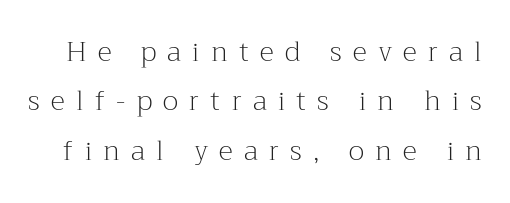
The weight would be labelled regular, book, light, or lighter still. Here the glyphs are tracked loosely, breaking word shapes into spaced letters. Quick note: not italic, upright. The foot of each line stays bare and open.
